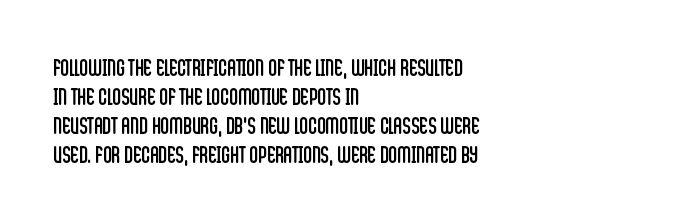
The strokes carry an ordinary text weight at most. Default kerning and tracking; the words read as compact shapes. The gap between lines stays unmarked. Does the lettering tilt? It doesn't — this is upright.
